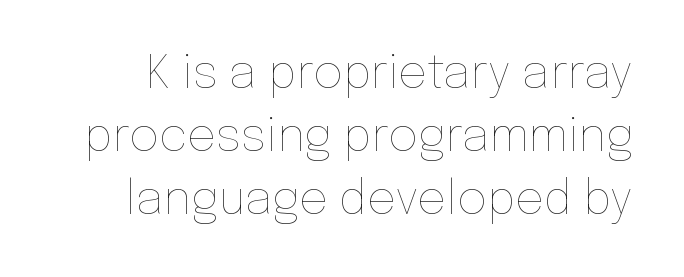
Q: Is the text bold? A: No.
Q: Is the text italic (slanted)? A: No, it is upright.
Q: Is the text underlined? A: No.
Q: Is the spacing between letters normal or unusually wide? A: Normal.
Q: Is the spacing between lines tight, normal or loose? A: Normal.
Q: Width (condensed, normal, or wide)? A: Normal.
Q: Stroke contrast? A: Low.
Q: x-height? A: Medium.
Q: Monospaced? A: No.
